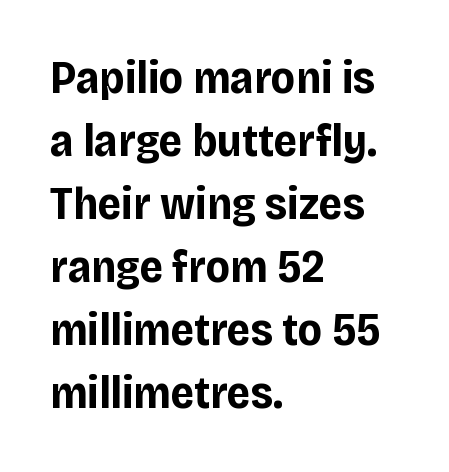
{"serif": "no", "italic": "no", "bold": "yes", "weight": "bold", "width": "normal", "stroke_contrast": "low", "x_height": "large", "monospaced": "no", "underline": "no", "align": "left", "line_spacing": "normal", "line_spacing_ratio": 1.37, "letter_spacing": "normal", "letter_spacing_em": 0.0, "glyph_px": 46}
